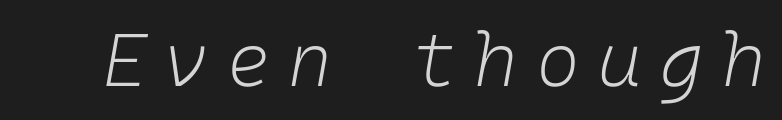
The image shows 75 px light type, italic (leaning right); set unusually wide letter spacing (+0.24 em), not underlined; low stroke contrast and a medium x-height.
